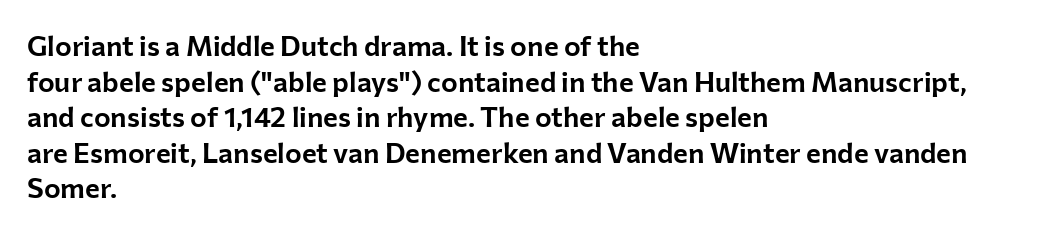
Q: Is the text italic (slanted)? A: No, it is upright.
Q: Is the typeface a serif or a sans-serif typeface? A: Sans-serif.
Q: Is the text underlined? A: No.
Q: How is the paragraph aligned? A: Left-aligned.
Q: Is the spacing between letters normal or unusually wide? A: Normal.
Q: Is the spacing between lines tight, normal or loose? A: Normal.
Q: Width (condensed, normal, or wide)? A: Normal.
Q: Stroke contrast? A: Low.
Q: x-height? A: Medium.
Q: Monospaced? A: No.
